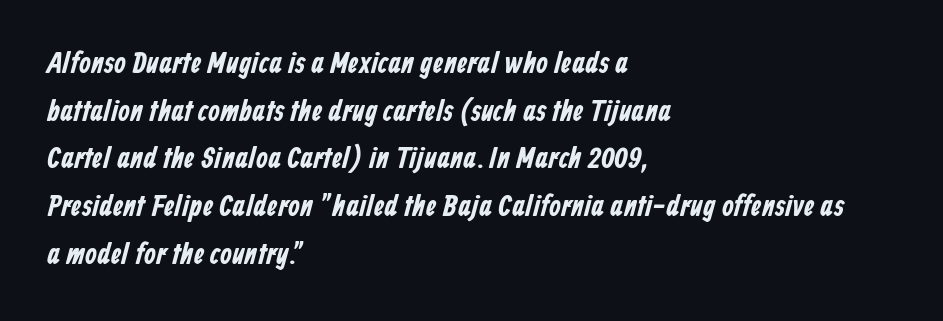
The image shows 30 px condensed sans-serif type; set left-aligned, normal line spacing (1.59x), normal letter spacing, not underlined; low stroke contrast and a medium x-height.
